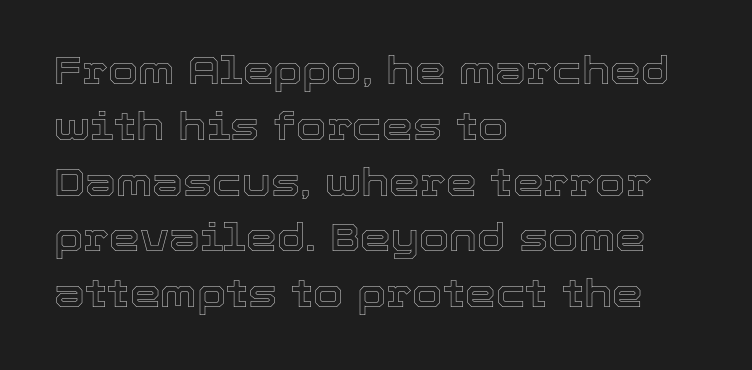
Q: Is the text italic (slanted)? A: No, it is upright.
Q: Is the text underlined? A: No.
Q: How is the paragraph aligned? A: Left-aligned.
Q: Is the spacing between letters normal or unusually wide? A: Normal.
Q: Is the spacing between lines tight, normal or loose? A: Normal.
Q: Width (condensed, normal, or wide)? A: Normal.
Q: x-height? A: Medium.
Q: Monospaced? A: No.
